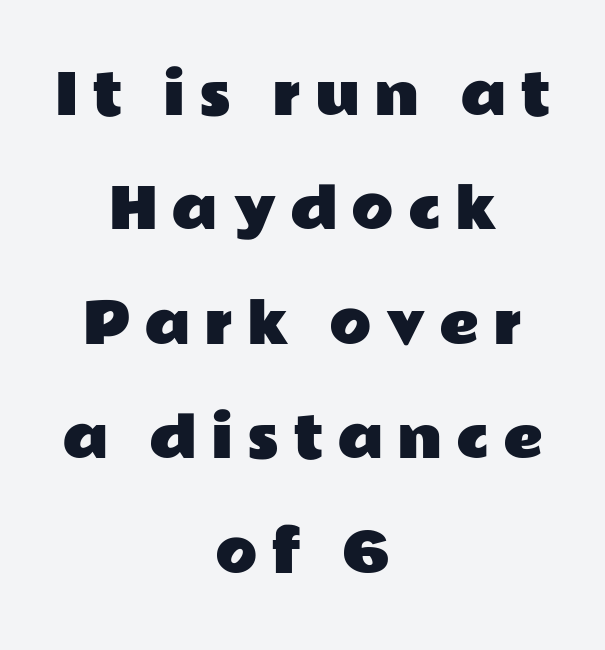
{"serif": "no", "italic": "no", "width": "wide", "stroke_contrast": "low", "x_height": "medium", "monospaced": "no", "underline": "no", "align": "center", "line_spacing": "loose", "line_spacing_ratio": 2.08, "letter_spacing": "wide", "letter_spacing_em": 0.25, "glyph_px": 55}
